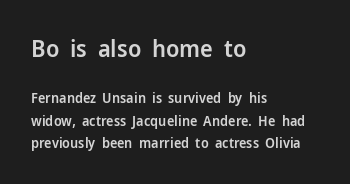
Note: larger setting up top, smaller setting below. The space beneath each line is pristine and unruled. Teacher's note: observe the even left margin — that is flush-left alignment. The passage shown stacks its lines at a standard gap.
